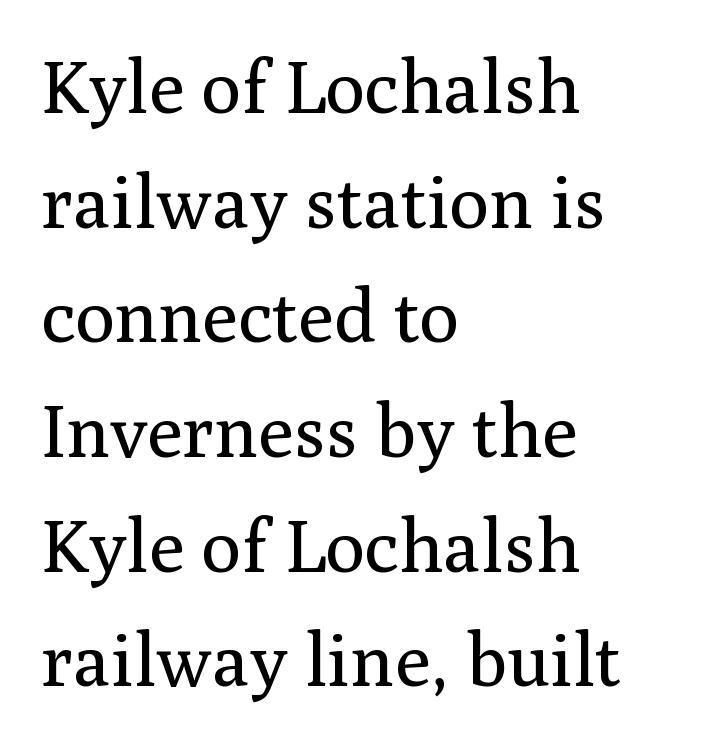
The image shows 74 px regular-weight serif type, upright; set left-aligned, normal line spacing (1.55x), normal letter spacing, not underlined; medium stroke contrast and a medium x-height.
